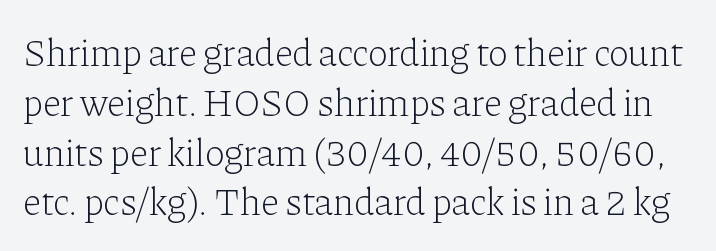
Q: Is the text bold? A: No.
Q: Is the text italic (slanted)? A: No, it is upright.
Q: Is the typeface a serif or a sans-serif typeface? A: Serif.
Q: Is the text underlined? A: No.
Q: Is the spacing between letters normal or unusually wide? A: Normal.
Q: Is the spacing between lines tight, normal or loose? A: Normal.
Q: Width (condensed, normal, or wide)? A: Normal.
Q: Stroke contrast? A: Low.
Q: x-height? A: Medium.
Q: Monospaced? A: No.
